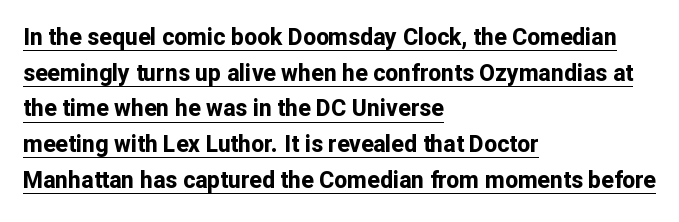
{"italic": "no", "bold": "yes", "underline": "yes", "align": "left", "line_spacing": "normal", "line_spacing_ratio": 1.55, "letter_spacing": "normal", "letter_spacing_em": 0.0, "glyph_px": 23}
